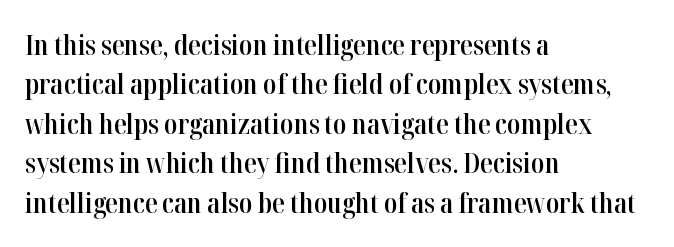
Q: Is the text bold? A: Semi-bold.
Q: Is the text italic (slanted)? A: No, it is upright.
Q: Is the typeface a serif or a sans-serif typeface? A: Serif.
Q: Is the text underlined? A: No.
Q: How is the paragraph aligned? A: Left-aligned.
Q: Is the spacing between letters normal or unusually wide? A: Normal.
Q: Is the spacing between lines tight, normal or loose? A: Normal.
Q: Width (condensed, normal, or wide)? A: Condensed.
Q: Stroke contrast? A: High.
Q: x-height? A: Medium.
Q: Monospaced? A: No.
